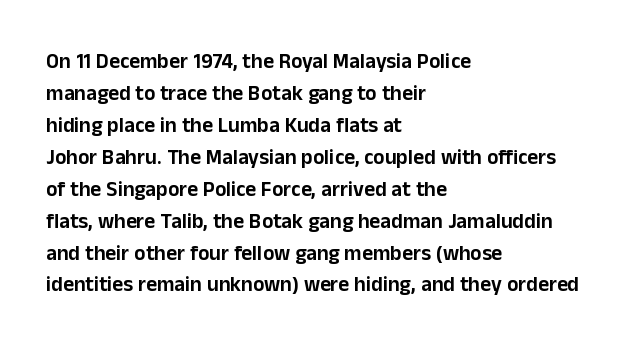
{"italic": "no", "underline": "no", "align": "left", "line_spacing": "normal", "line_spacing_ratio": 1.52, "letter_spacing": "normal", "letter_spacing_em": 0.0, "glyph_px": 21}
